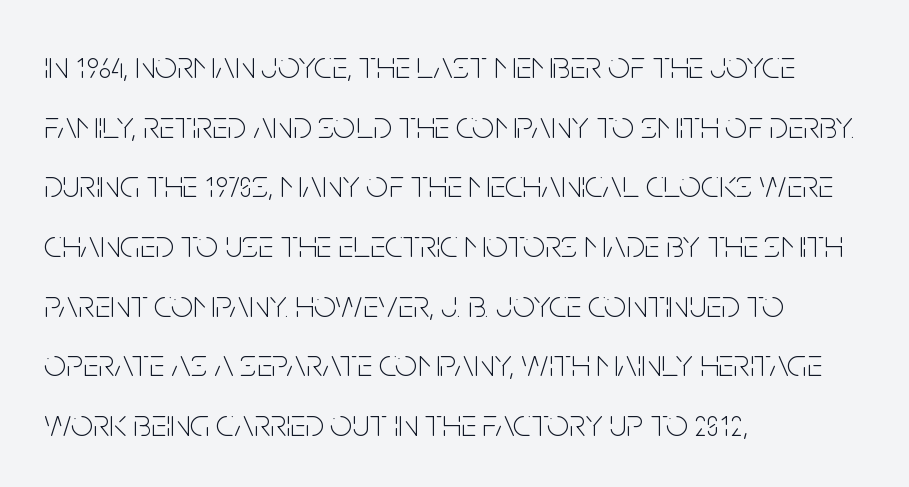
The image shows 39 px thin, condensed sans-serif type, upright; set left-aligned, normal line spacing (1.53x), normal letter spacing, not underlined; low stroke contrast and a large x-height.
